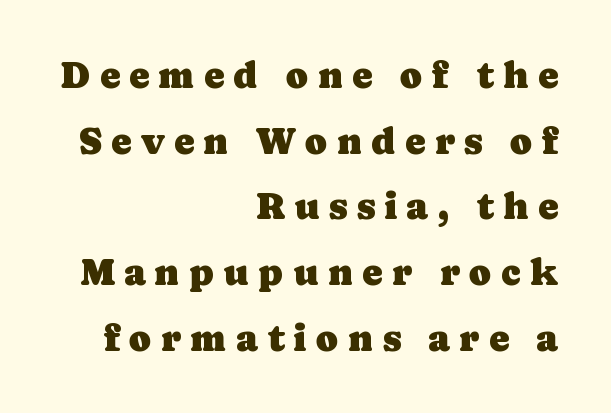
{"serif": "yes", "italic": "no", "width": "normal", "stroke_contrast": "low", "x_height": "medium", "monospaced": "no", "underline": "no", "align": "right", "line_spacing_ratio": 1.73, "letter_spacing": "wide", "letter_spacing_em": 0.24, "glyph_px": 38}
